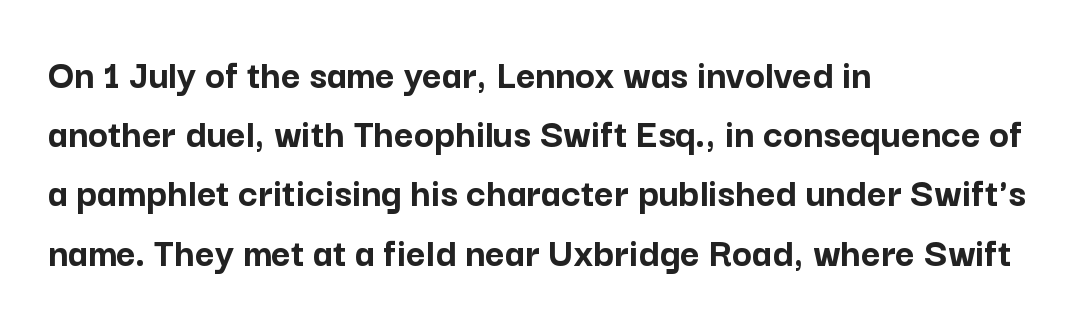
The letterforms sit shoulder to shoulder at normal distance. A sans-serif font was chosen for this passage. Check under the words: just untouched page. This sample has the flowing, uneven cadence of proportional lettering. Does the leading feel generous? No, just average.
